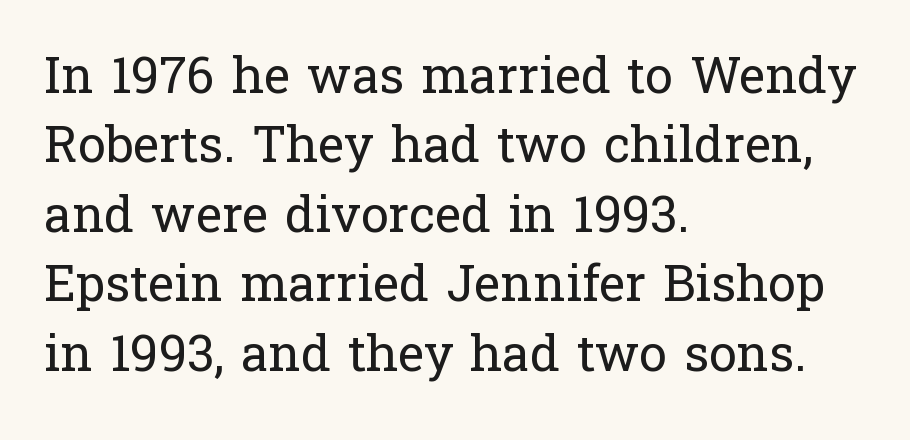
Q: Is the text bold? A: No.
Q: Is the text italic (slanted)? A: No, it is upright.
Q: Is the typeface a serif or a sans-serif typeface? A: Serif.
Q: Is the text underlined? A: No.
Q: How is the paragraph aligned? A: Left-aligned.
Q: Is the spacing between letters normal or unusually wide? A: Normal.
Q: Is the spacing between lines tight, normal or loose? A: Normal.
Q: Width (condensed, normal, or wide)? A: Normal.
Q: Stroke contrast? A: Low.
Q: x-height? A: Medium.
Q: Monospaced? A: No.
